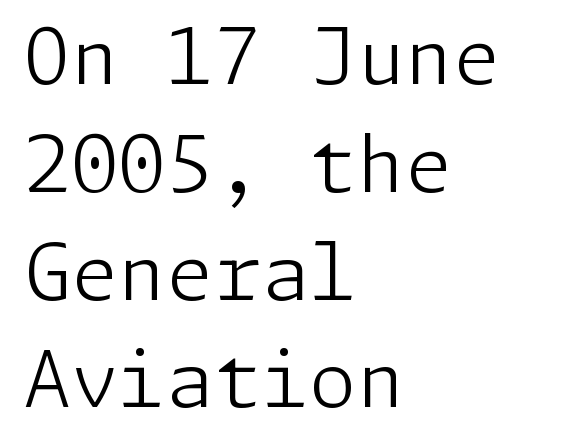
The image shows 77 px light sans-serif type, upright; set left-aligned, normal line spacing (1.4x), normal letter spacing, not underlined; low stroke contrast and a medium x-height.
